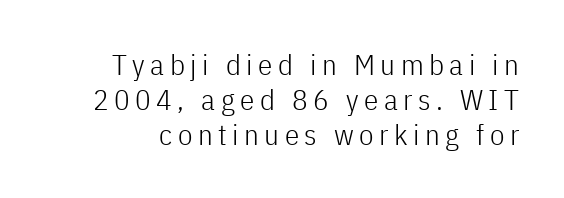
{"serif": "no", "italic": "no", "bold": "no", "weight": "light", "width": "condensed", "stroke_contrast": "low", "x_height": "medium", "monospaced": "no", "underline": "no", "line_spacing_ratio": 1.2, "glyph_px": 29}
